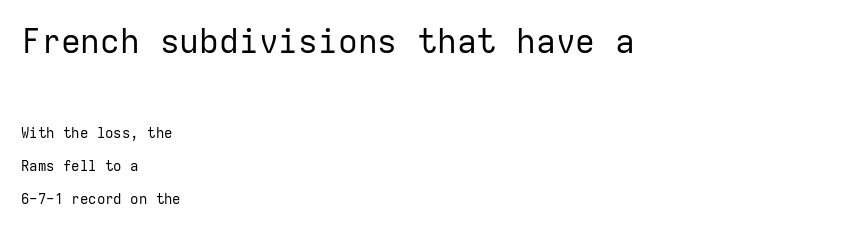
The image shows 33 px regular-weight sans-serif type, upright, monospaced; set left-aligned, loose line spacing (2.33x), normal letter spacing, not underlined; the first (top) block is 2.36x larger; low stroke contrast and a medium x-height.
